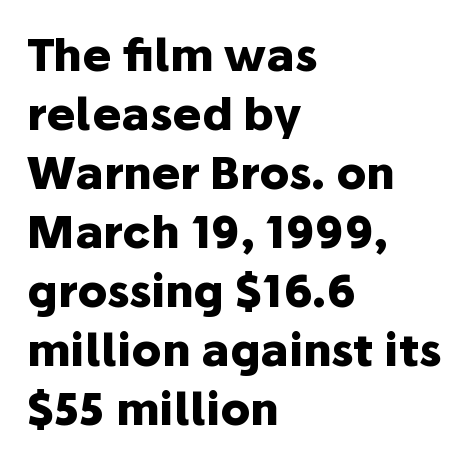
Q: Is the text bold? A: Yes.
Q: Is the text italic (slanted)? A: No, it is upright.
Q: Is the typeface a serif or a sans-serif typeface? A: Sans-serif.
Q: Is the text underlined? A: No.
Q: How is the paragraph aligned? A: Left-aligned.
Q: Is the spacing between letters normal or unusually wide? A: Normal.
Q: Is the spacing between lines tight, normal or loose? A: Normal.
Q: Width (condensed, normal, or wide)? A: Normal.
Q: Stroke contrast? A: Low.
Q: x-height? A: Medium.
Q: Monospaced? A: No.
